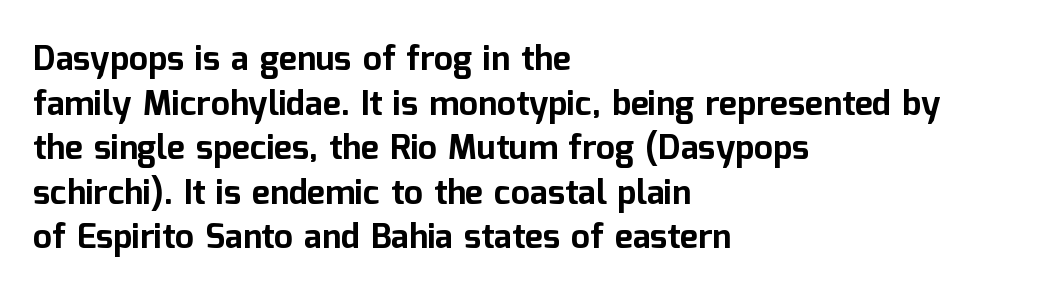
This rendering uses left alignment, leaving the right contour irregular. The line texture is even and compact thanks to regular tracking. You could not count columns in this text — the font is proportionally spaced. Caption: bold face, heavy strokes.
